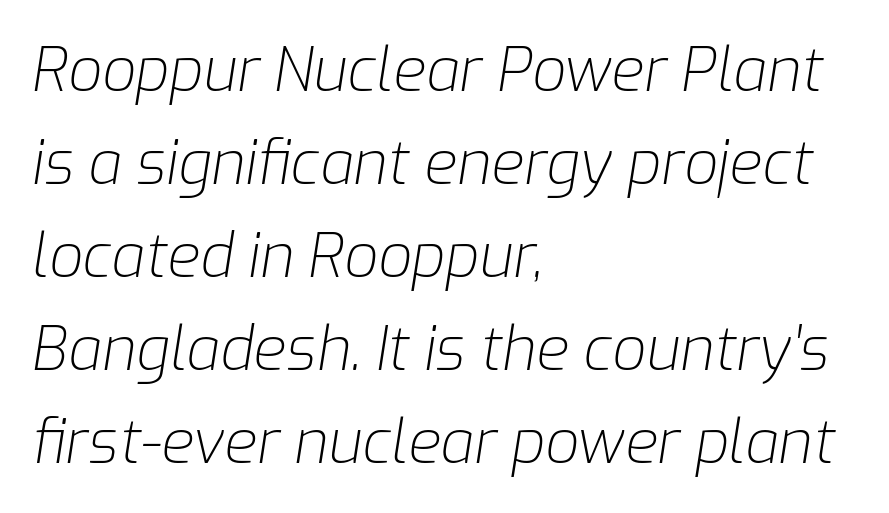
The image shows 60 px light type, italic (leaning right); set left-aligned, normal line spacing (1.55x), normal letter spacing, not underlined; low stroke contrast and a medium x-height.
